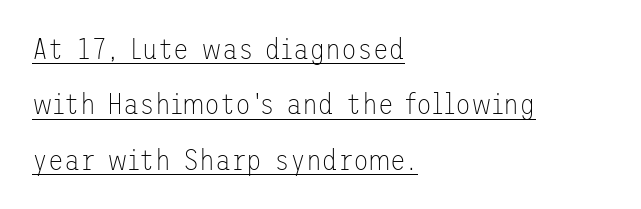
Q: Is the text bold? A: No.
Q: Is the text italic (slanted)? A: No, it is upright.
Q: Is the typeface a serif or a sans-serif typeface? A: Sans-serif.
Q: Is the text underlined? A: Yes.
Q: How is the paragraph aligned? A: Left-aligned.
Q: Is the spacing between letters normal or unusually wide? A: Normal.
Q: Is the spacing between lines tight, normal or loose? A: Loose.
Q: Width (condensed, normal, or wide)? A: Normal.
Q: Stroke contrast? A: Low.
Q: x-height? A: Medium.
